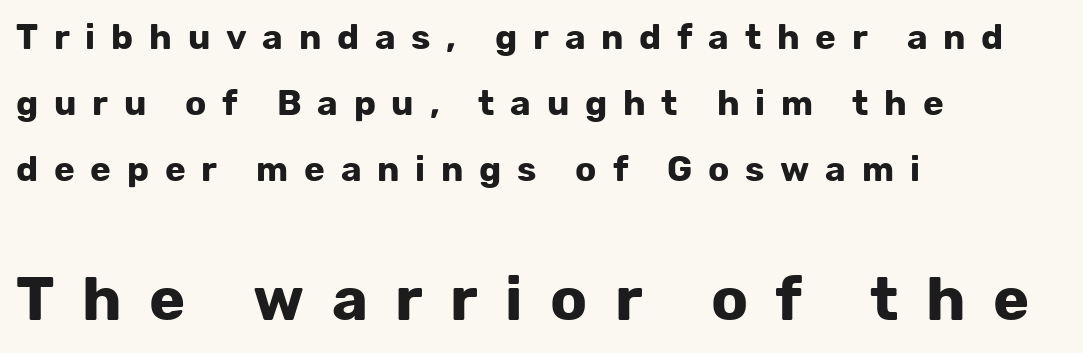
{"serif": "no", "italic": "no", "bold": "yes", "weight": "bold", "width": "normal", "stroke_contrast": "low", "x_height": "medium", "monospaced": "no", "underline": "no", "align": "left", "line_spacing_ratio": 1.88, "letter_spacing": "wide", "letter_spacing_em": 0.45, "larger_block": "second", "size_ratio": 1.74, "glyph_px": 61}
